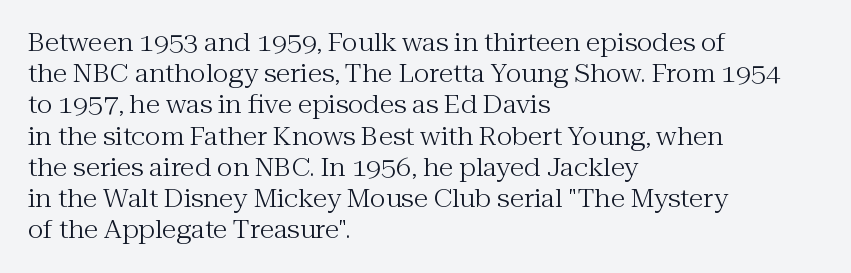
The image shows 24 px text type, upright; set left-aligned, normal line spacing (1.3x), normal letter spacing, not underlined.
